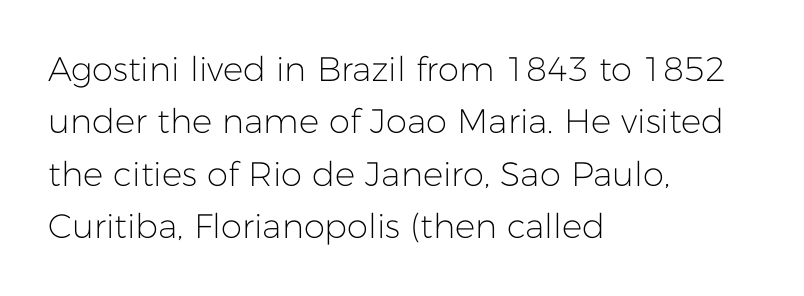
Think of a printed novel: that variable character pitch is what you see here. Compared with typical paragraphs, the rows here are spaced about the same. This is the regular roman posture of the typeface. Default kerning and tracking; the words read as compact shapes. The letters carry no serifs — their stems end cleanly without finishing strokes.
